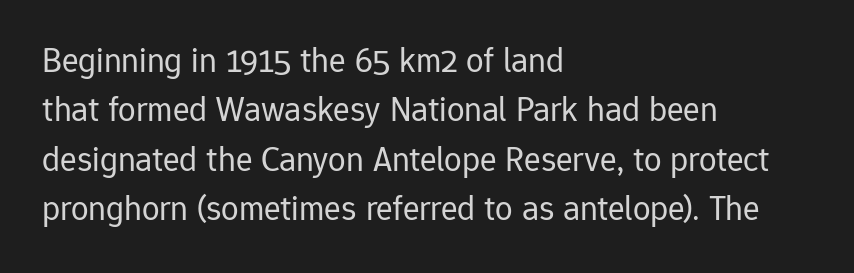
The image shows 35 px regular-weight sans-serif type, upright; set left-aligned, normal line spacing (1.41x), normal letter spacing, not underlined; low stroke contrast and a medium x-height.
